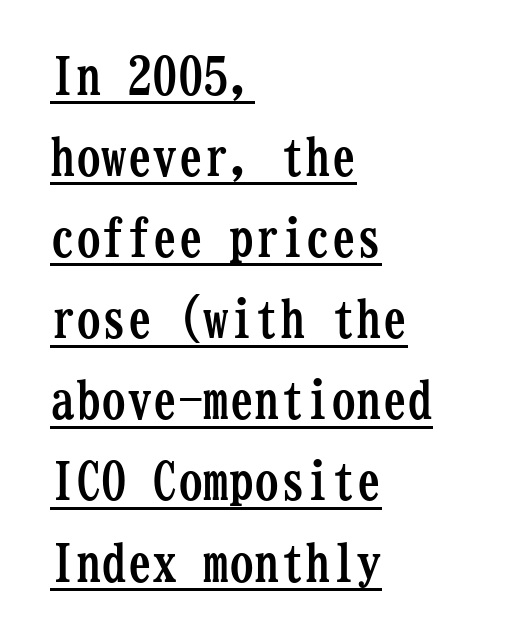
Each letter's strokes conclude with small projecting serifs. Horizontally, the lines are justified to the leading edge only. This sample has the even, mechanical cadence of fixed-width lettering. Weight: bold. You could call the tracking neutral — neither tight nor loose.
